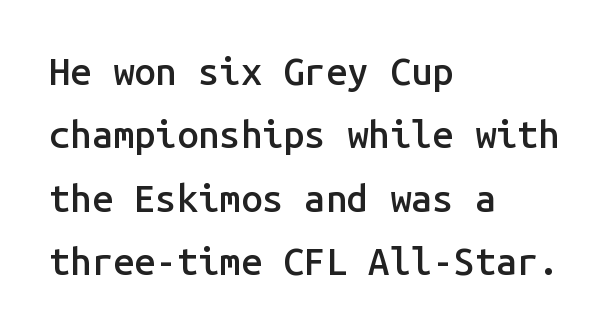
You can tell it's not italic because the verticals are truly vertical. Line beginnings align vertically; line endings do not. Does the weight exceed regular? Yes, but only to semibold. Lines of text with bare space underneath. Is this a sans? Yes — the strokes have no serifs. The rendering uses typewriter-style spacing with identical character cells.
